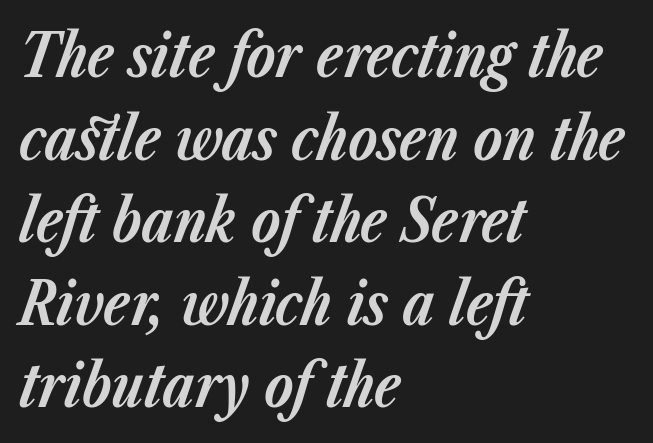
Q: Is the text bold? A: Yes.
Q: Is the text italic (slanted)? A: Yes, it leans right by about 23 degrees.
Q: Is the text underlined? A: No.
Q: How is the paragraph aligned? A: Left-aligned.
Q: Is the spacing between letters normal or unusually wide? A: Normal.
Q: Is the spacing between lines tight, normal or loose? A: Normal.
Q: Width (condensed, normal, or wide)? A: Normal.
Q: Stroke contrast? A: Low.
Q: x-height? A: Medium.
Q: Monospaced? A: No.
